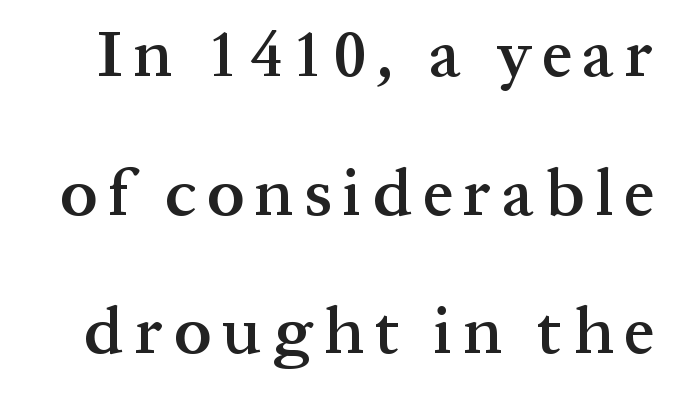
The image shows 66 px semibold serif type, upright; set loose line spacing (2.1x), not underlined; medium stroke contrast and a medium x-height.
